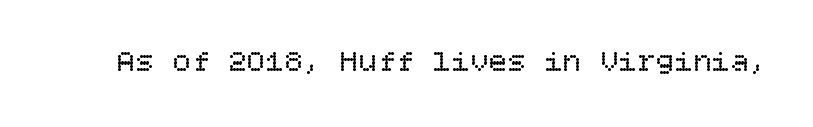
The string is rendered with underlining switched off. This is roman type, the default non-slanted kind. What stands out about the letter spacing? Nothing — it is the standard amount. Summary of weight: not heavy and not bold.
